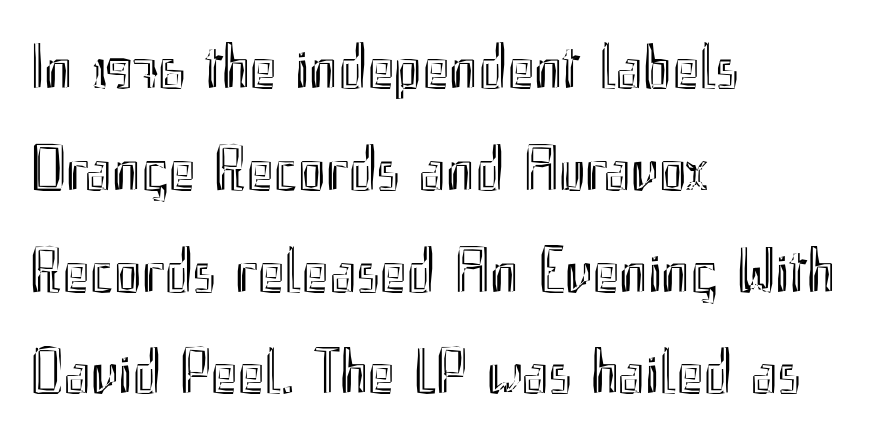
The image shows 64 px condensed type, upright; set left-aligned, normal line spacing (1.59x), normal letter spacing, not underlined; a small x-height.
